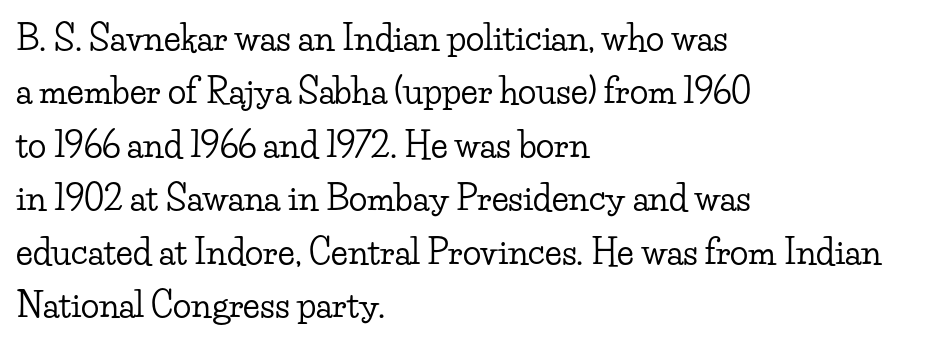
Tracking value appears to be zero — textbook default spacing. Observe the serifs anchoring each vertical stroke in this sample. Spacing verdict: proportional, widths tailored to each character. The type sits square on the baseline with zero lean.
